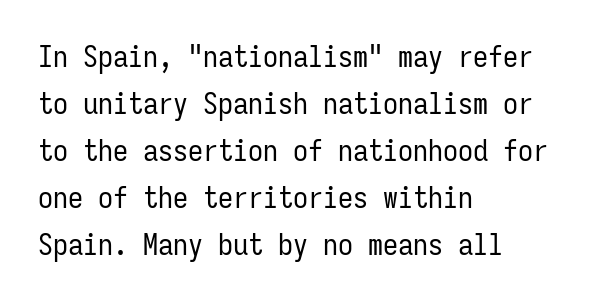
Q: Is the text bold? A: No.
Q: Is the text italic (slanted)? A: No, it is upright.
Q: Is the typeface a serif or a sans-serif typeface? A: Sans-serif.
Q: Is the text underlined? A: No.
Q: How is the paragraph aligned? A: Left-aligned.
Q: Is the spacing between letters normal or unusually wide? A: Normal.
Q: Is the spacing between lines tight, normal or loose? A: Normal.
Q: Width (condensed, normal, or wide)? A: Condensed.
Q: Stroke contrast? A: Low.
Q: x-height? A: Medium.
Q: Monospaced? A: Yes.
